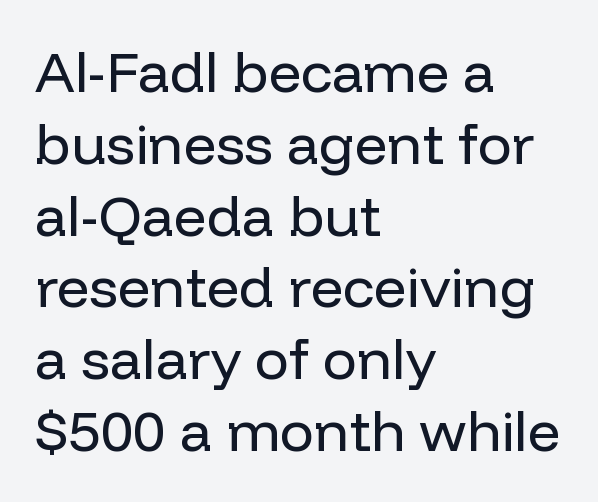
{"serif": "no", "italic": "no", "bold": "no", "weight": "regular", "width": "normal", "stroke_contrast": "low", "x_height": "medium", "monospaced": "no", "underline": "no", "align": "left", "line_spacing": "normal", "line_spacing_ratio": 1.26, "letter_spacing": "normal", "letter_spacing_em": 0.0, "glyph_px": 57}
